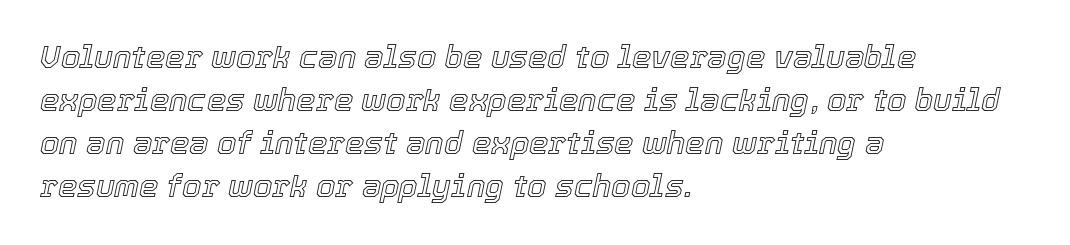
{"italic": "yes", "lean": "right", "slant_degrees": 12, "width": "normal", "x_height": "medium", "monospaced": "no", "underline": "no", "align": "left", "line_spacing": "normal", "line_spacing_ratio": 1.39, "letter_spacing": "normal", "letter_spacing_em": 0.0, "glyph_px": 31}
